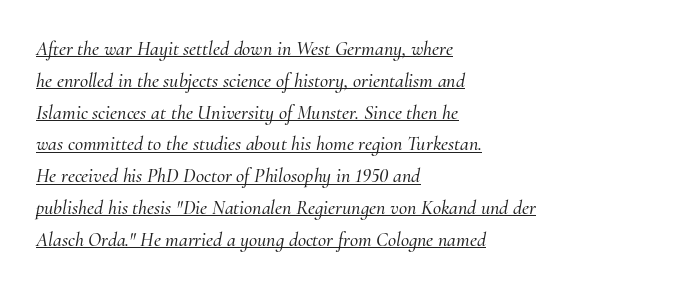
{"italic": "yes", "lean": "right", "slant_degrees": 10, "underline": "yes", "align": "left", "line_spacing": "normal", "line_spacing_ratio": 1.59, "letter_spacing": "normal", "letter_spacing_em": 0.0, "glyph_px": 20}
